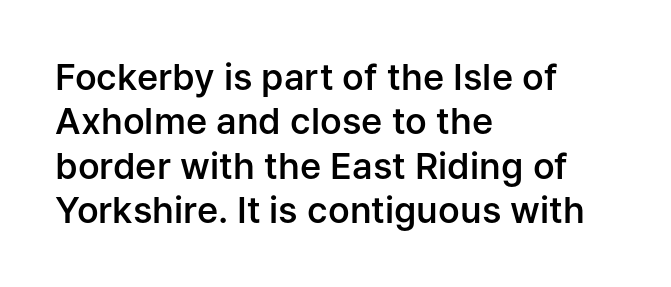
Short note: letters normally spaced. The face used here is a semibold: visibly heavier than regular, lighter than bold. Character widths vary here, with narrow letters taking less room than wide ones. Does the type have serifs? No, each stem ends abruptly.
